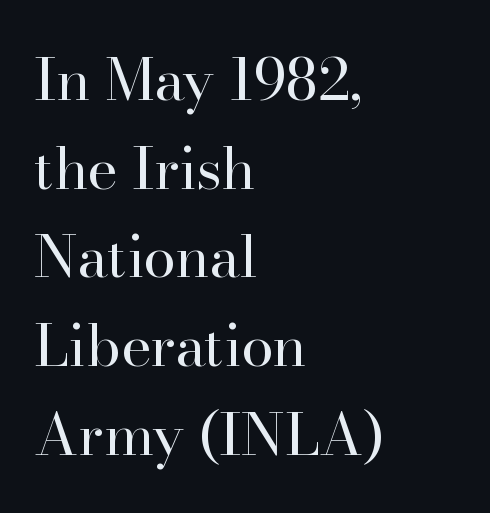
{"serif": "yes", "italic": "no", "bold": "no", "weight": "regular", "width": "normal", "stroke_contrast": "high", "x_height": "small", "monospaced": "no", "underline": "no", "align": "left", "line_spacing": "normal", "line_spacing_ratio": 1.53, "letter_spacing": "normal", "letter_spacing_em": 0.0, "glyph_px": 58}
